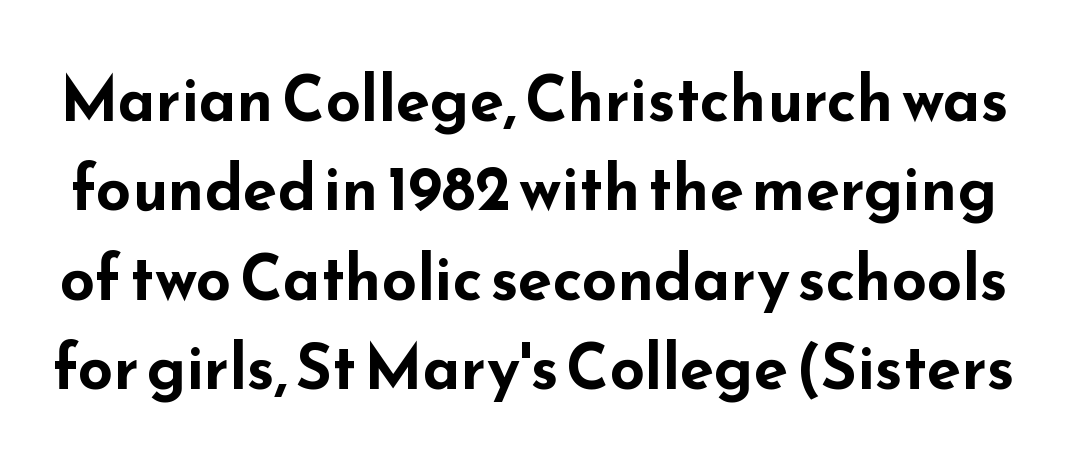
{"serif": "no", "italic": "no", "bold": "yes", "weight": "bold", "width": "wide", "stroke_contrast": "low", "x_height": "small", "monospaced": "no", "underline": "no", "line_spacing": "normal", "line_spacing_ratio": 1.44, "letter_spacing": "normal", "letter_spacing_em": 0.0, "glyph_px": 62}
